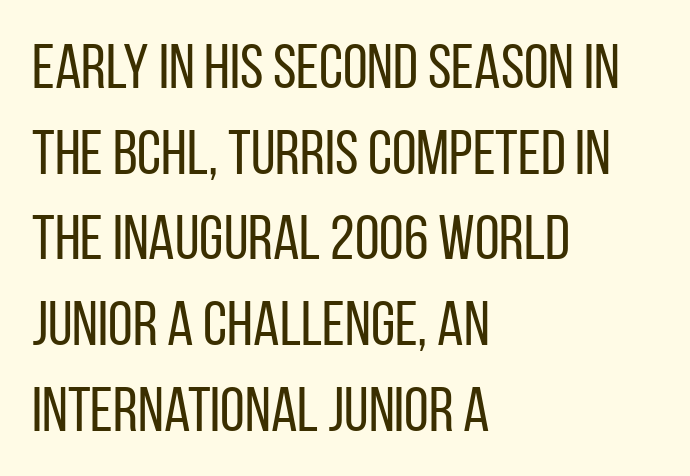
The image shows 63 px regular-weight, condensed sans-serif type, upright; set left-aligned, normal line spacing (1.36x), normal letter spacing, not underlined; low stroke contrast and a large x-height.
